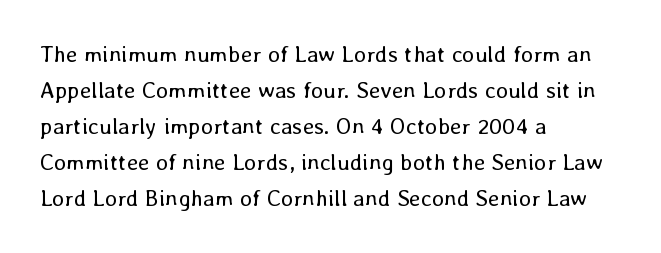
The image shows 23 px text type, upright; set left-aligned, normal line spacing (1.57x), normal letter spacing, not underlined.
